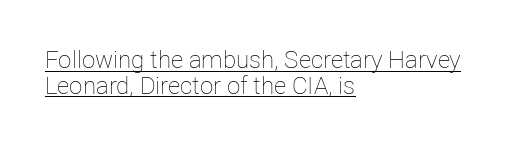
{"italic": "no", "bold": "no", "underline": "yes", "align": "left", "line_spacing": "tight", "line_spacing_ratio": 1.07, "letter_spacing": "normal", "letter_spacing_em": 0.0, "glyph_px": 24}
